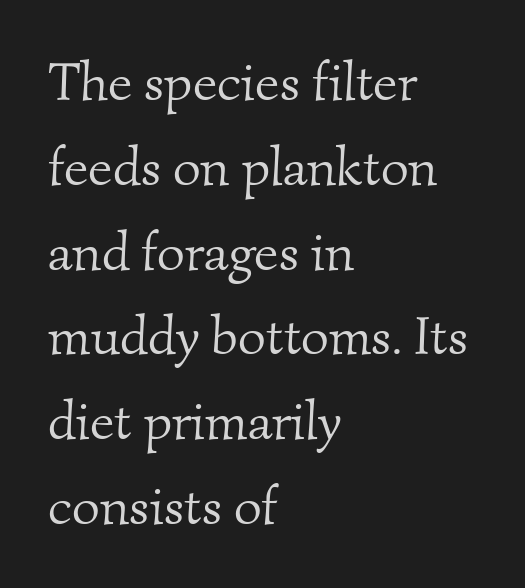
The lines sit at an ordinary, default distance from one another. The cut favours lightness, reaching ordinary text weight at its darkest. These lines are rendered in a variable-pitch font. Check the space under the baseline: it is left empty.
